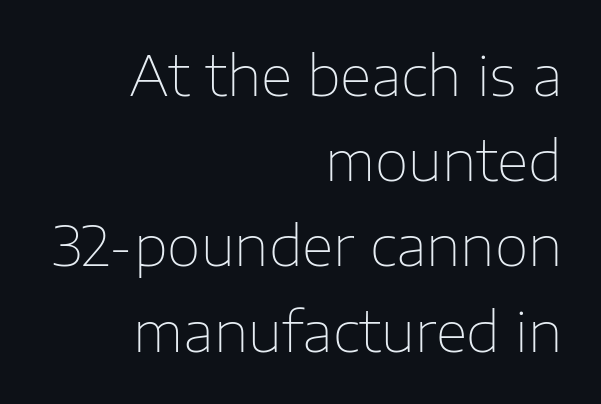
Q: Is the text bold? A: No.
Q: Is the text italic (slanted)? A: No, it is upright.
Q: Is the typeface a serif or a sans-serif typeface? A: Sans-serif.
Q: Is the text underlined? A: No.
Q: How is the paragraph aligned? A: Right-aligned.
Q: Is the spacing between letters normal or unusually wide? A: Normal.
Q: Is the spacing between lines tight, normal or loose? A: Normal.
Q: Width (condensed, normal, or wide)? A: Normal.
Q: Stroke contrast? A: Low.
Q: x-height? A: Medium.
Q: Monospaced? A: No.
